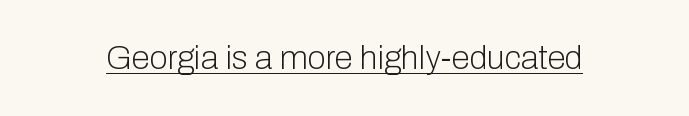
The image shows 33 px light sans-serif type, upright; set normal letter spacing, underlined; low stroke contrast and a medium x-height.
